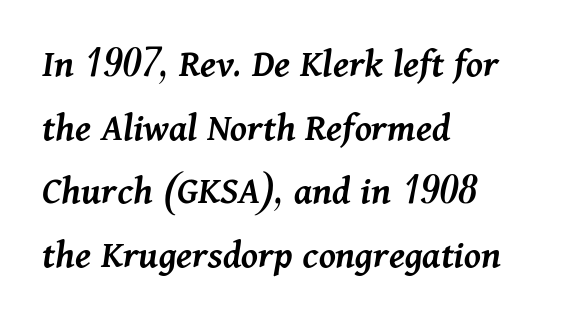
Q: Is the text bold? A: Semi-bold.
Q: Is the text italic (slanted)? A: Yes, it leans right by about 11 degrees.
Q: Is the text underlined? A: No.
Q: How is the paragraph aligned? A: Left-aligned.
Q: Is the spacing between letters normal or unusually wide? A: Normal.
Q: Is the spacing between lines tight, normal or loose? A: Normal.
Q: Width (condensed, normal, or wide)? A: Normal.
Q: Stroke contrast? A: Medium.
Q: x-height? A: Medium.
Q: Monospaced? A: No.
